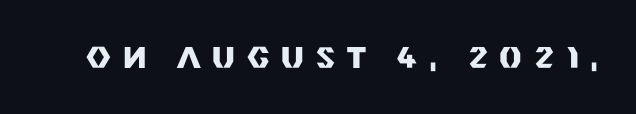
{"serif": "no", "italic": "no", "bold": "yes", "weight": "heavy", "width": "normal", "stroke_contrast": "medium", "x_height": "large", "monospaced": "no", "underline": "no", "letter_spacing": "wide", "letter_spacing_em": 0.4, "glyph_px": 30}
